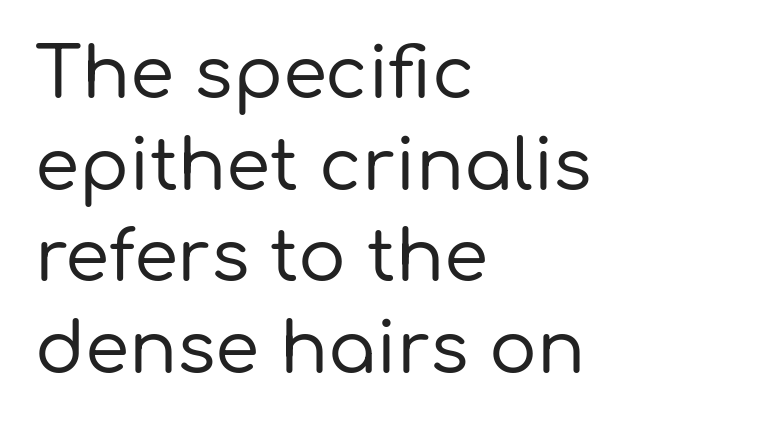
Italic: no, the glyphs are upright roman. Spacing between characters is what you'd get straight out of the box. Each letter's strokes conclude bluntly, with no projecting serifs. How would I describe the line gaps? Plain and ordinary.
